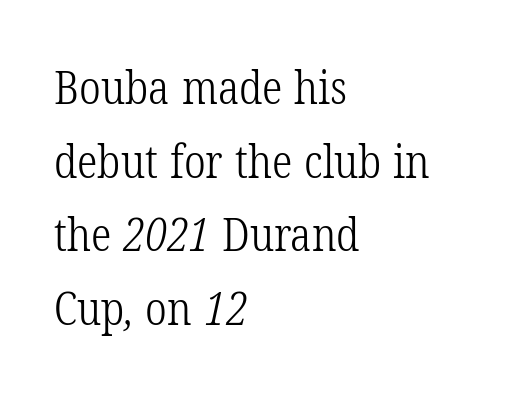
Q: Is the text bold? A: No.
Q: Is the typeface a serif or a sans-serif typeface? A: Serif.
Q: Is the text underlined? A: No.
Q: How is the paragraph aligned? A: Left-aligned.
Q: Is the spacing between letters normal or unusually wide? A: Normal.
Q: Is the spacing between lines tight, normal or loose? A: Normal.
Q: Width (condensed, normal, or wide)? A: Condensed.
Q: Stroke contrast? A: Low.
Q: x-height? A: Medium.
Q: Monospaced? A: No.
